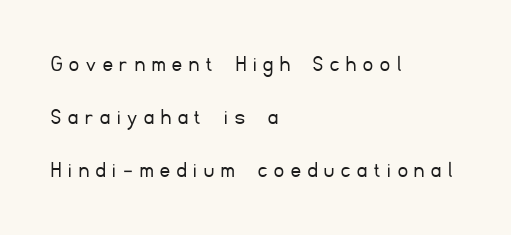
{"italic": "no", "bold": "no", "underline": "no", "align": "left", "line_spacing": "loose", "line_spacing_ratio": 2.21, "letter_spacing": "wide", "letter_spacing_em": 0.29, "glyph_px": 24}
